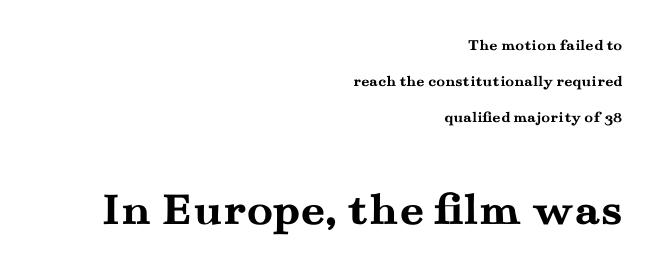
The image shows 48 px semibold, wide serif type, upright; set right-aligned, loose line spacing (2.25x), normal letter spacing, not underlined; the second (bottom) block is 3.0x larger; medium stroke contrast and a small x-height.
